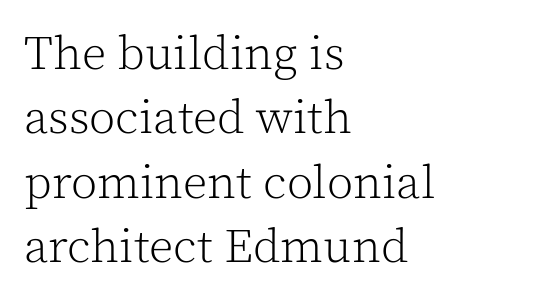
{"serif": "yes", "italic": "no", "bold": "no", "weight": "light", "width": "normal", "x_height": "medium", "monospaced": "no", "underline": "no", "align": "left", "line_spacing": "normal", "line_spacing_ratio": 1.34, "letter_spacing": "normal", "letter_spacing_em": 0.0, "glyph_px": 48}
